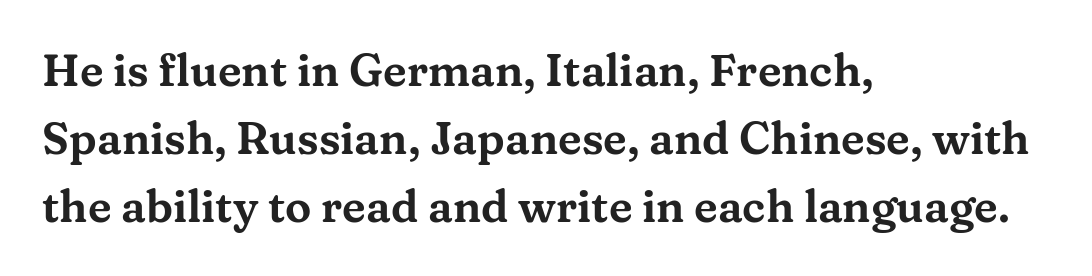
The typeface chosen for these lines features serifs. Note the varied advance widths — an 'i' is clearly narrower than an 'm'. Short note: letters normally spaced. Leftover space on each line is placed entirely after the last word. Each new line begins a customary step beneath the previous one.
